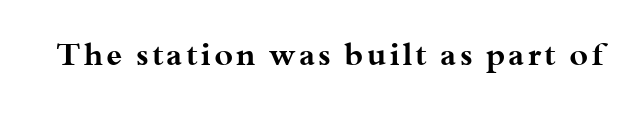
{"serif": "yes", "italic": "no", "bold": "yes", "weight": "bold", "width": "wide", "stroke_contrast": "medium", "x_height": "small", "monospaced": "no", "underline": "no", "glyph_px": 32}
